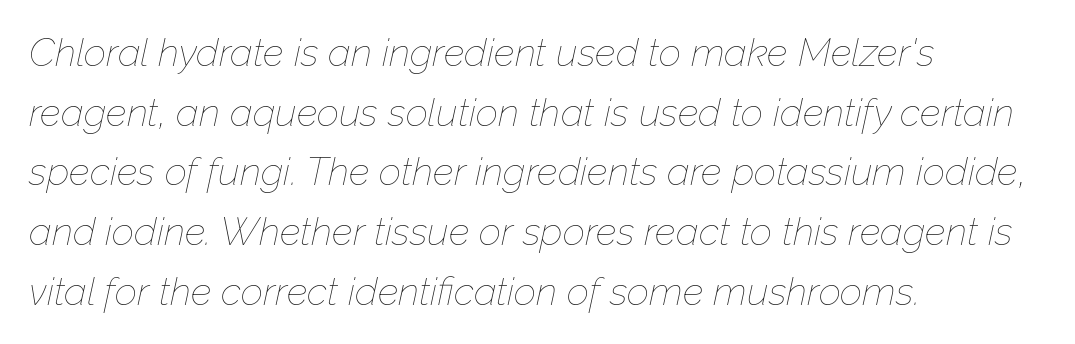
The image shows 39 px thin type, italic (leaning right); set left-aligned, normal line spacing (1.53x), normal letter spacing, not underlined; low stroke contrast and a medium x-height.
